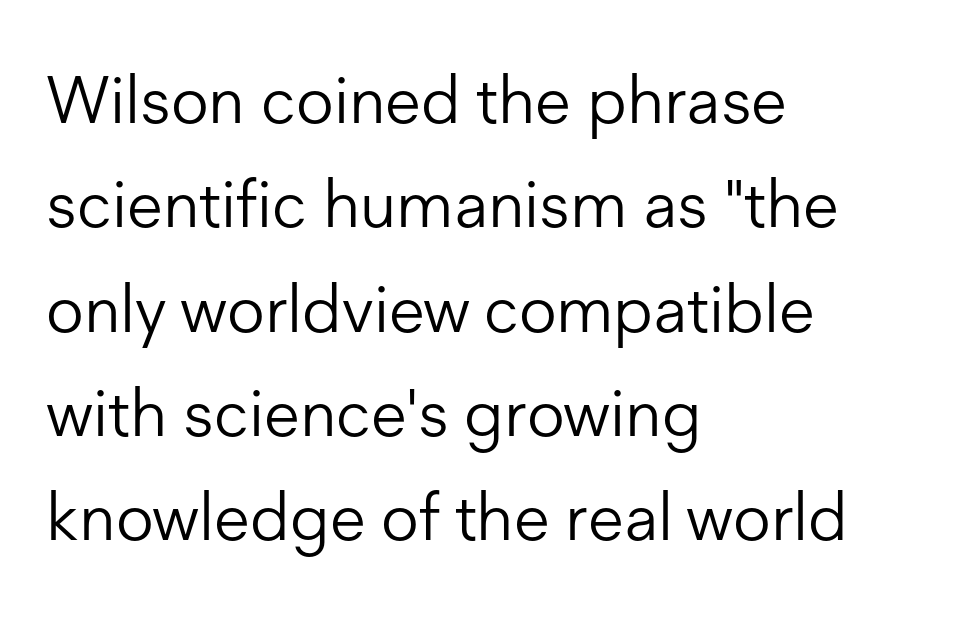
The image shows 66 px light sans-serif type, upright; set left-aligned, normal line spacing (1.58x), normal letter spacing, not underlined; low stroke contrast and a medium x-height.
